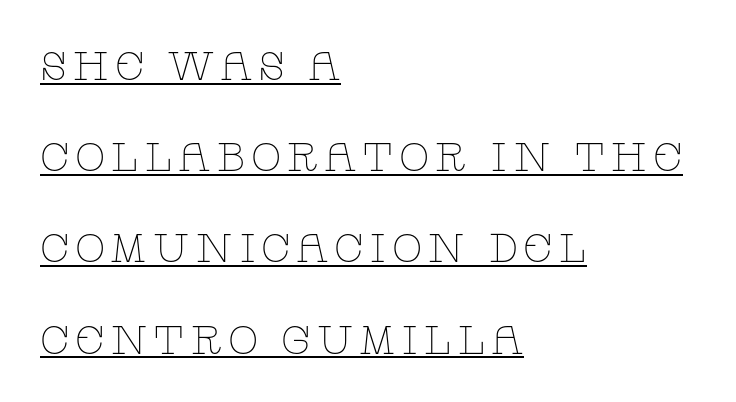
Check where the strokes stop: tiny serifs finish them off. Stems and bowls with no extra thickness — not bold. Looks like regular typesetting: each glyph gets only the width it needs. Teacher's note: observe the even left margin — that is flush-left alignment. The block of text is sparse from top to bottom, with ample space between rows.
